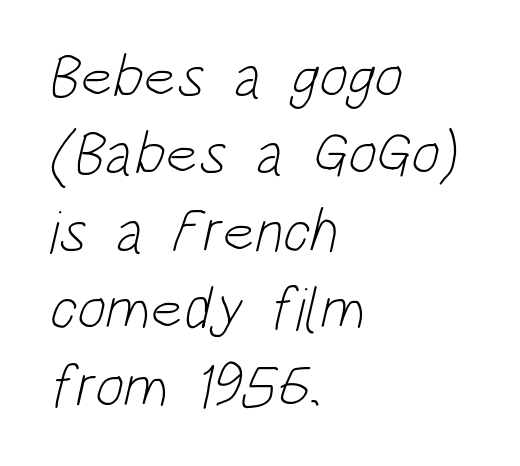
Each letter keeps its own natural width here, so spacing adapts to shape. The font family rendered here belongs to the sans-serif group. Rows of type keep a routine distance in the vertical direction. Heft: none added — not bold. The letters sit at their default tracking, neither squeezed nor spread.
